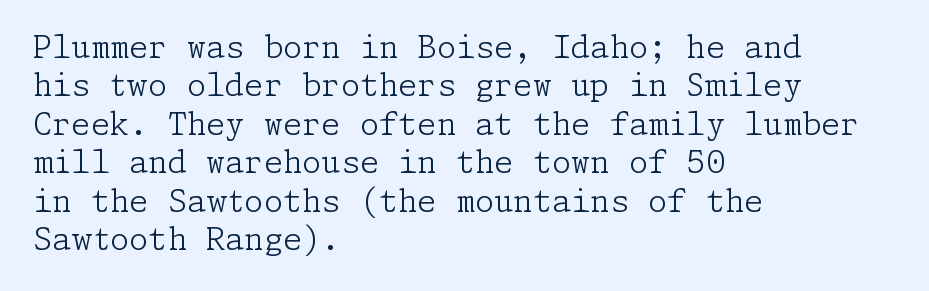
Bare-footed words on every line. Italic: no, the glyphs are upright roman. Serifs: yes, visible at the terminals of the letterforms. The weight tops out at a normal text grade. This sample is left-justified, so line endings fall wherever the words run out.
